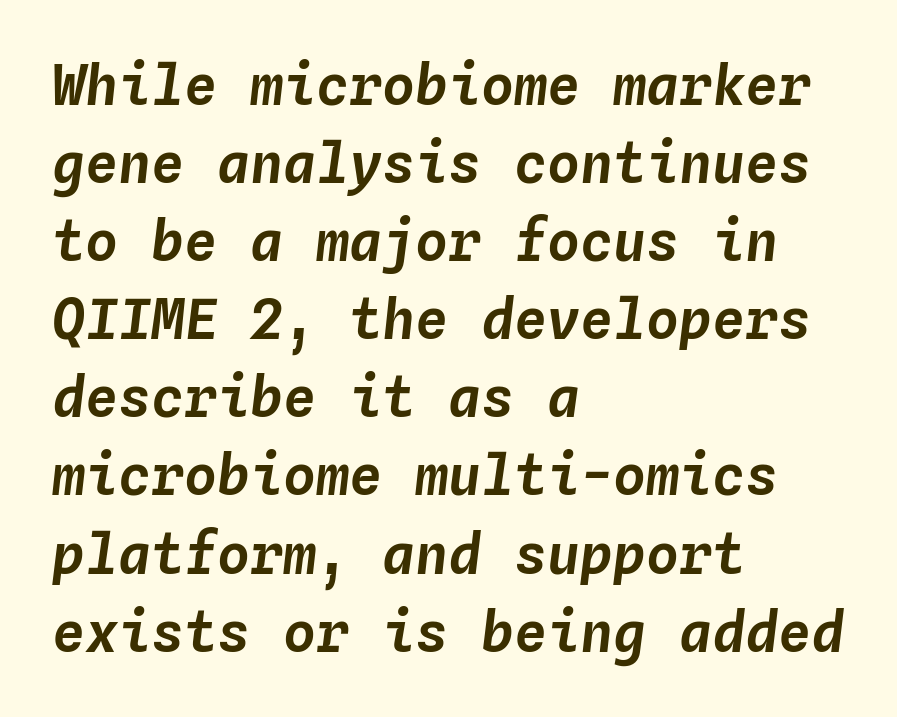
The horizontal fit of the characters is conventional and even. One glance says typical: line gaps are just what's usual. The specimen omits any rule beneath the text block's lines. The text carries the slant typical of an italic or oblique font. Line beginnings align vertically; line endings do not.
